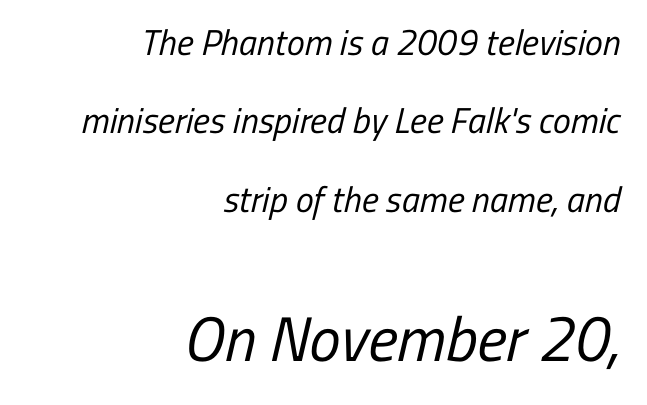
Q: Is the text bold? A: No.
Q: Is the typeface a serif or a sans-serif typeface? A: Sans-serif.
Q: Is the text underlined? A: No.
Q: How is the paragraph aligned? A: Right-aligned.
Q: Is the spacing between letters normal or unusually wide? A: Normal.
Q: Is the spacing between lines tight, normal or loose? A: Loose.
Q: Which block of text is set in a larger size, the first (top) or the second (bottom)? A: The second (bottom) one.
Q: Width (condensed, normal, or wide)? A: Condensed.
Q: Stroke contrast? A: Low.
Q: x-height? A: Medium.
Q: Monospaced? A: No.
